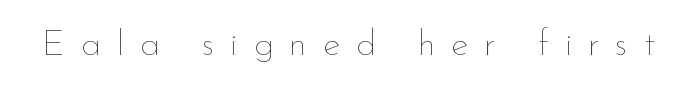
{"italic": "no", "bold": "no", "weight": "thin", "width": "normal", "stroke_contrast": "low", "x_height": "small", "monospaced": "no", "underline": "no", "letter_spacing": "wide", "letter_spacing_em": 0.42, "glyph_px": 37}
